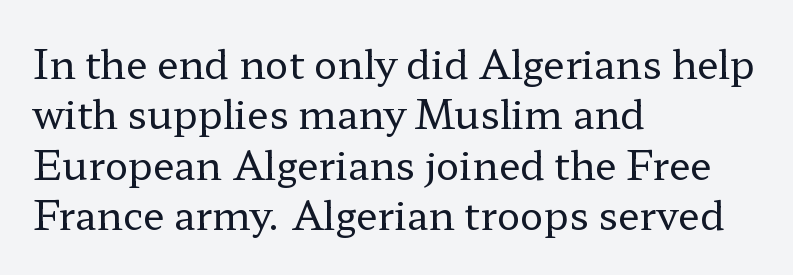
Weight class: somewhere from thin through regular. Line starts are locked; line ends wander. Every stem runs plumb, perpendicular to the baseline. Are there feet on the stems? There are — it's a serif.
